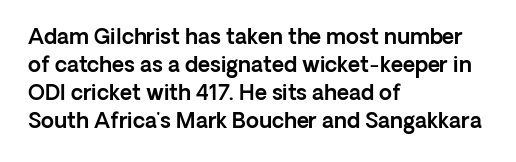
{"italic": "no", "underline": "no", "align": "left", "line_spacing": "normal", "line_spacing_ratio": 1.33, "letter_spacing": "normal", "letter_spacing_em": 0.0, "glyph_px": 21}
